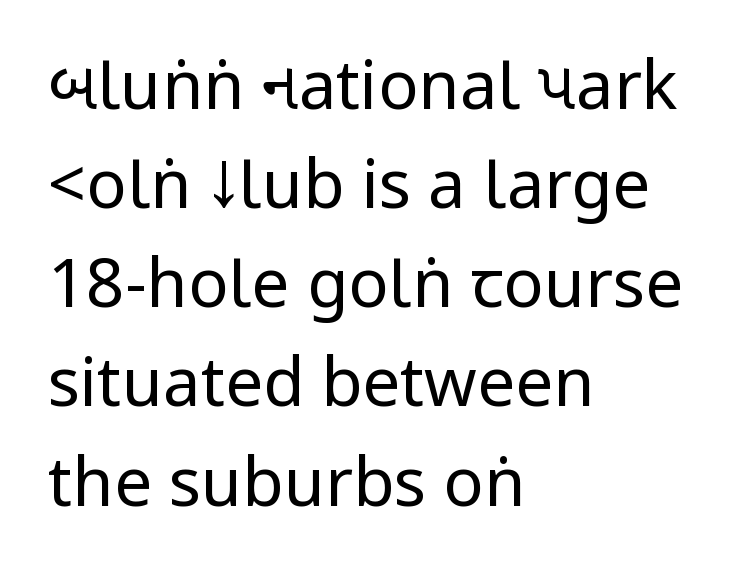
{"serif": "no", "italic": "no", "bold": "no", "weight": "regular", "width": "condensed", "stroke_contrast": "low", "underline": "no", "align": "left", "line_spacing": "normal", "line_spacing_ratio": 1.48, "letter_spacing": "normal", "letter_spacing_em": 0.0, "glyph_px": 67}
